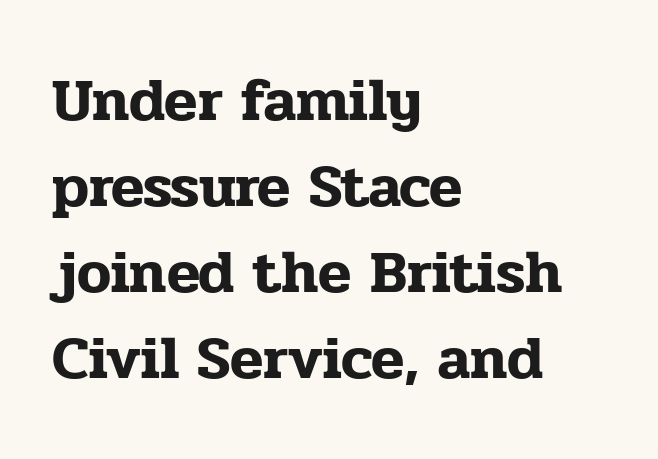
{"serif": "yes", "italic": "no", "width": "normal", "stroke_contrast": "low", "x_height": "medium", "monospaced": "no", "underline": "no", "align": "left", "line_spacing": "normal", "line_spacing_ratio": 1.41, "letter_spacing": "normal", "letter_spacing_em": 0.0, "glyph_px": 61}
